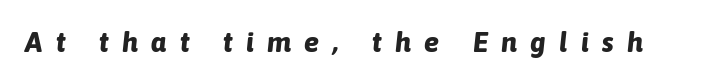
The image shows 28 px bold type, italic (leaning right); set unusually wide letter spacing (+0.48 em), not underlined; low stroke contrast and a medium x-height.
